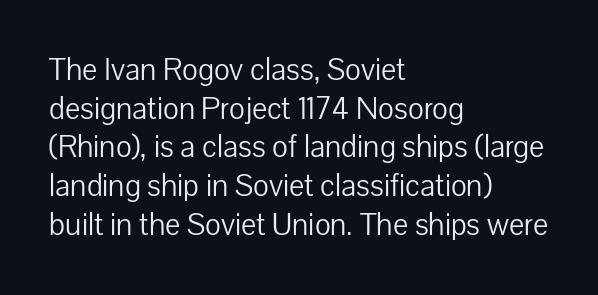
The image shows 32 px light sans-serif type, upright; set left-aligned, line spacing 1.21x, normal letter spacing, not underlined; low stroke contrast and a medium x-height.
